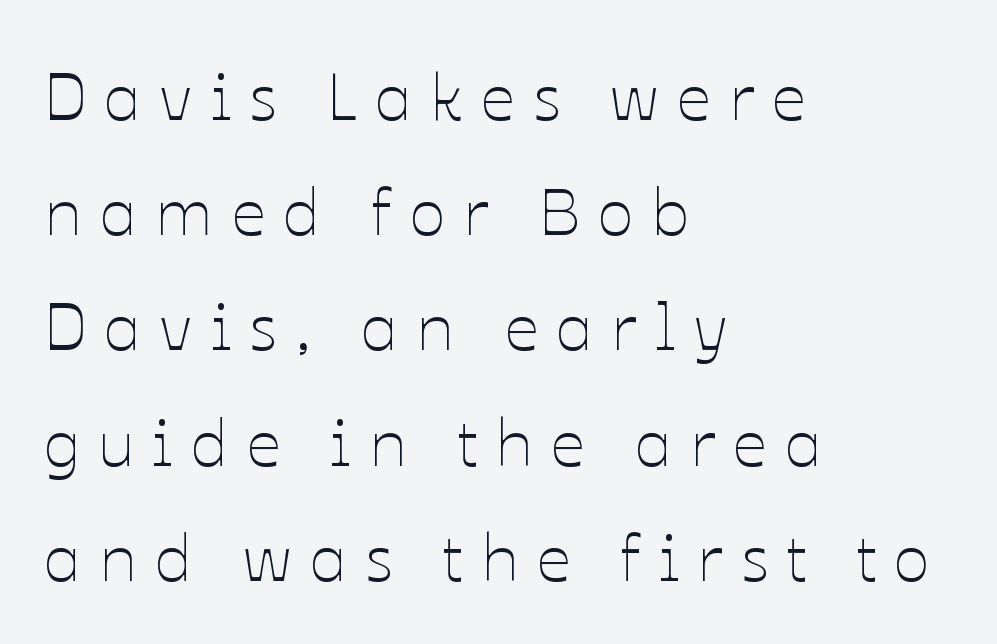
Honestly, the letter spacing is so wide it's the main thing you notice. This is not heavy type; no bold has been used. The lettering stays uniformly vertical, giving the passage a roman look. Note the varied advance widths — an 'i' is clearly narrower than an 'm'.
